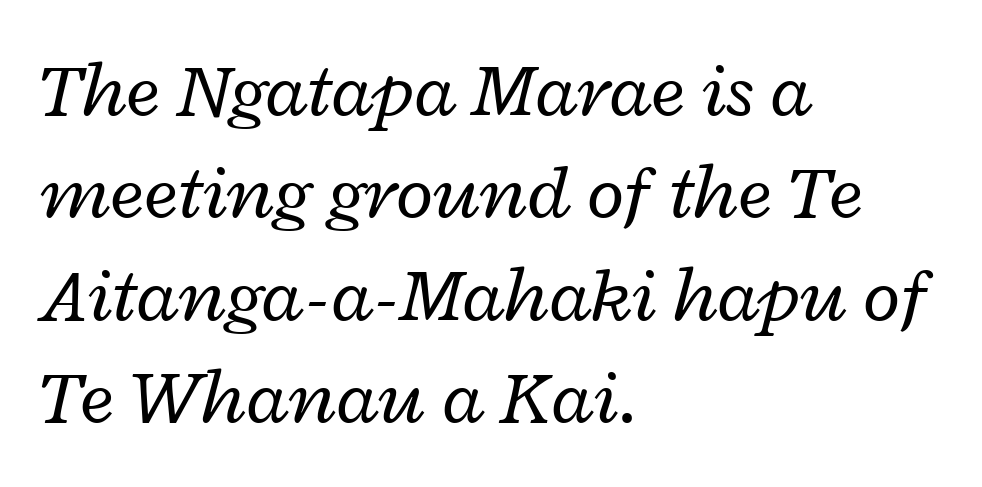
Q: Is the text bold? A: No.
Q: Is the text italic (slanted)? A: Yes, it leans right by about 12 degrees.
Q: Is the text underlined? A: No.
Q: How is the paragraph aligned? A: Left-aligned.
Q: Is the spacing between letters normal or unusually wide? A: Normal.
Q: Is the spacing between lines tight, normal or loose? A: Normal.
Q: Width (condensed, normal, or wide)? A: Wide.
Q: Stroke contrast? A: Low.
Q: x-height? A: Medium.
Q: Monospaced? A: No.
